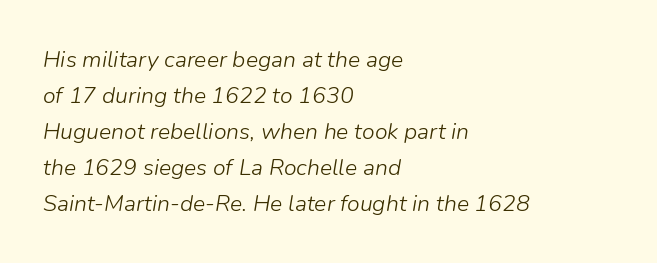
The image shows 23 px text type, italic (leaning right); set left-aligned, normal line spacing (1.56x), normal letter spacing, not underlined.
